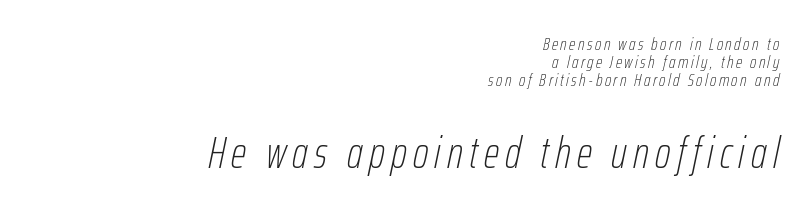
The image shows 44 px thin, condensed type, italic (leaning right); set right-aligned, tight line spacing (0.99x), not underlined; the second (bottom) block is 2.44x larger; low stroke contrast and a medium x-height.
